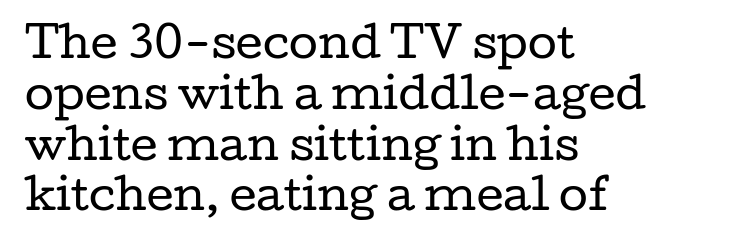
{"serif": "yes", "italic": "no", "bold": "no", "weight": "regular", "width": "wide", "stroke_contrast": "low", "x_height": "medium", "monospaced": "no", "underline": "no", "align": "left", "line_spacing_ratio": 1.21, "letter_spacing": "normal", "letter_spacing_em": 0.0, "glyph_px": 42}
